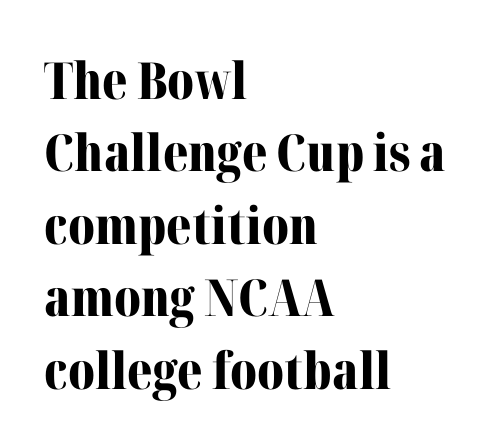
Is there much room between lines? A standard amount, neither cramped nor airy. Unmarked baselines from the first word to the last. In terms of letterspacing, this is plain default setting. I'd call this a serif setting — the letters wear small feet. Where is the straight margin? On the left.
